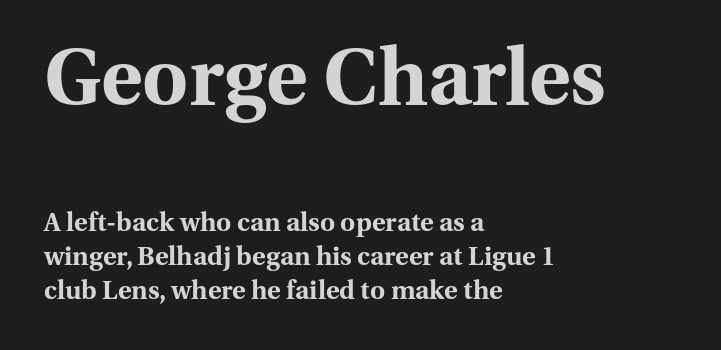
Q: Is the text bold? A: Yes.
Q: Is the text italic (slanted)? A: No, it is upright.
Q: Is the typeface a serif or a sans-serif typeface? A: Serif.
Q: Is the text underlined? A: No.
Q: How is the paragraph aligned? A: Left-aligned.
Q: Is the spacing between letters normal or unusually wide? A: Normal.
Q: Is the spacing between lines tight, normal or loose? A: Normal.
Q: Which block of text is set in a larger size, the first (top) or the second (bottom)? A: The first (top) one.
Q: Width (condensed, normal, or wide)? A: Normal.
Q: Stroke contrast? A: Medium.
Q: x-height? A: Medium.
Q: Monospaced? A: No.
